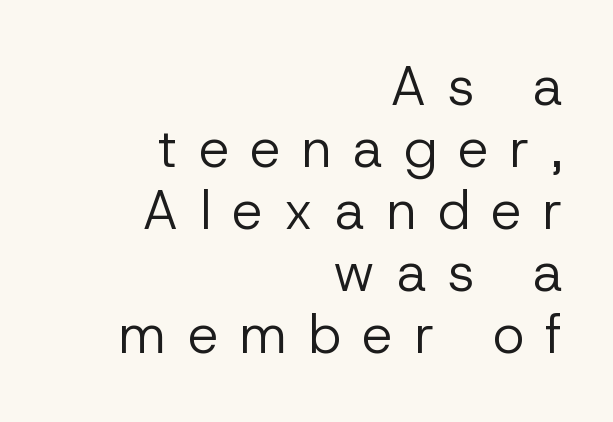
The image shows 54 px regular-weight sans-serif type, upright; set right-aligned, tight line spacing (1.15x), unusually wide letter spacing (+0.39 em), not underlined; low stroke contrast and a medium x-height.
